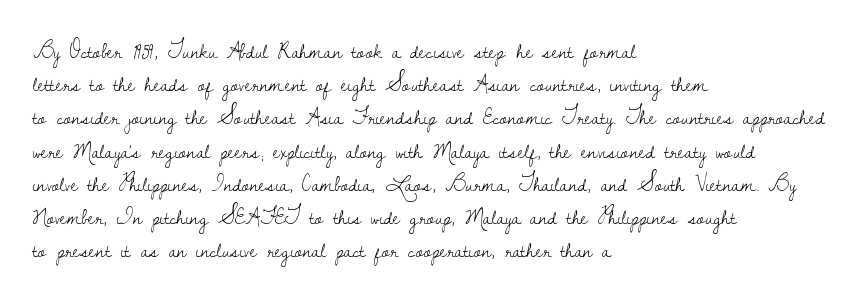
The image shows 22 px text type; set left-aligned, normal line spacing (1.51x), normal letter spacing, not underlined.
